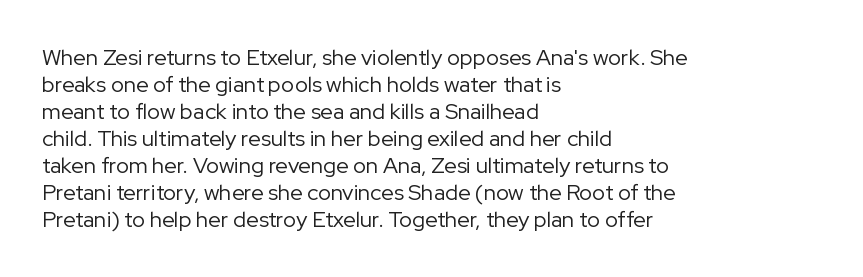
Q: Is the text bold? A: No.
Q: Is the text italic (slanted)? A: No, it is upright.
Q: Is the text underlined? A: No.
Q: How is the paragraph aligned? A: Left-aligned.
Q: Is the spacing between letters normal or unusually wide? A: Normal.
